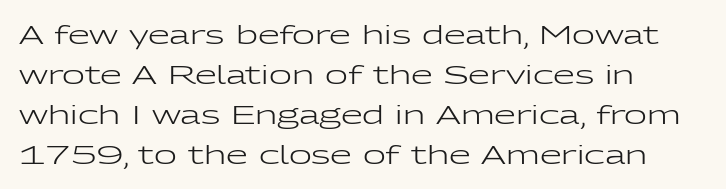
The image shows 25 px text type, upright; set left-aligned, normal line spacing (1.6x), normal letter spacing, not underlined.
